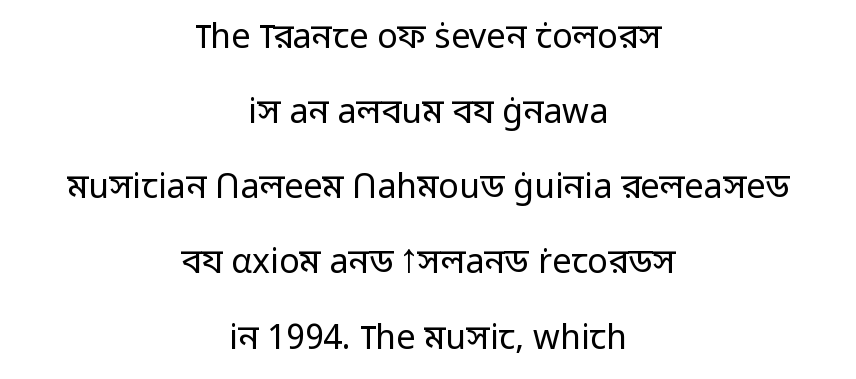
A bare baseline throughout the passage. The vertical gap from one line to the next is large. Nope, no serifs anywhere on these letters. Where is the straight margin? There isn't one; the lines are centered. A typesetter would call this zero additional tracking.
